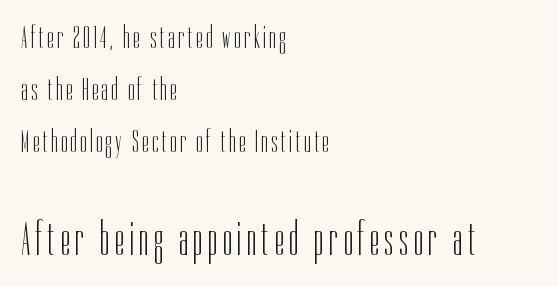
{"serif": "no", "italic": "no", "bold": "no", "weight": "light", "width": "condensed", "stroke_contrast": "low", "x_height": "medium", "monospaced": "no", "underline": "no", "align": "left", "line_spacing": "normal", "line_spacing_ratio": 1.67, "larger_block": "second", "size_ratio": 1.52, "glyph_px": 47}
